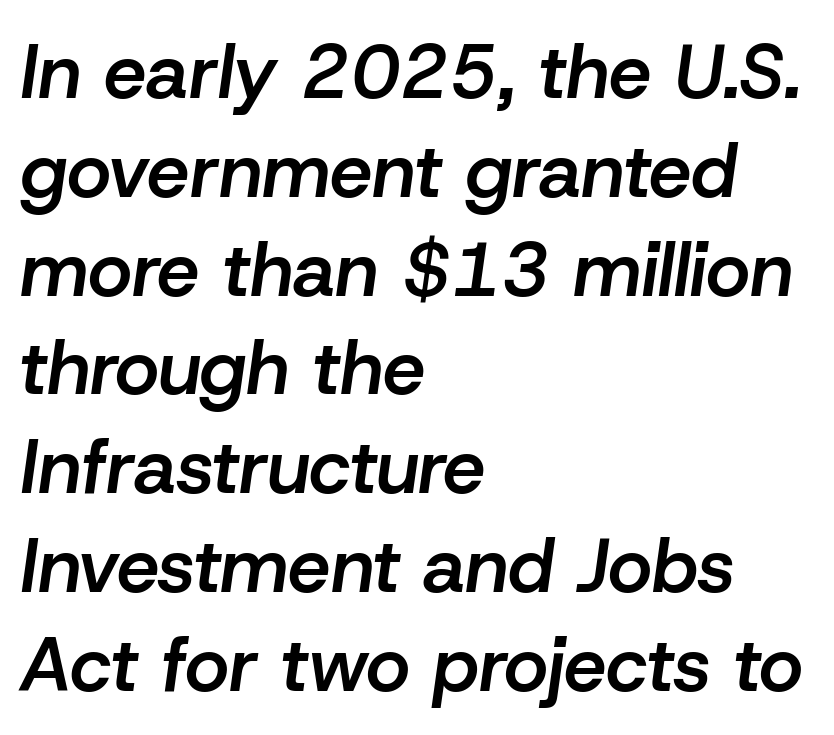
Q: Is the text bold? A: Semi-bold.
Q: Is the text italic (slanted)? A: Yes, it leans right by about 8 degrees.
Q: Is the text underlined? A: No.
Q: How is the paragraph aligned? A: Left-aligned.
Q: Is the spacing between letters normal or unusually wide? A: Normal.
Q: Is the spacing between lines tight, normal or loose? A: Normal.
Q: Width (condensed, normal, or wide)? A: Normal.
Q: Stroke contrast? A: Low.
Q: x-height? A: Medium.
Q: Monospaced? A: No.
